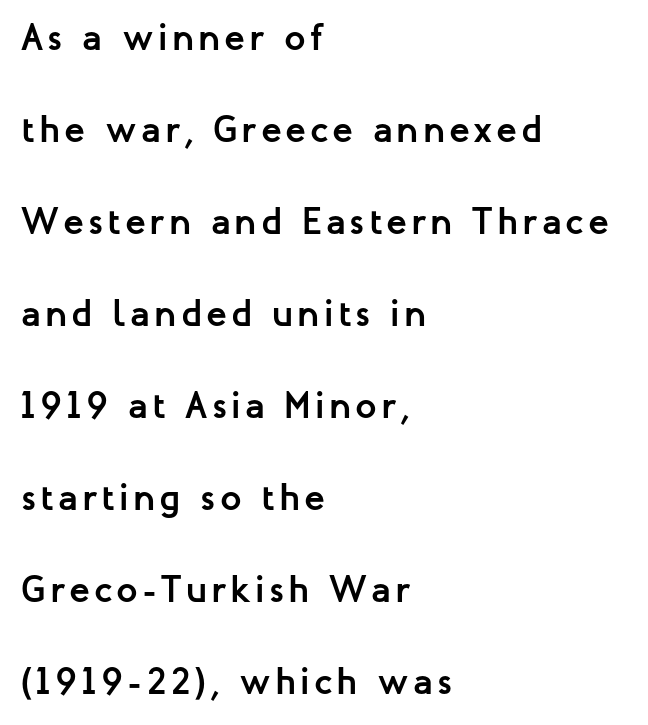
A roman cut, with each character standing at attention. The letters carry no serifs — their stems end cleanly without finishing strokes. Chunky letters — that's bold for sure. Each line starts at the same left margin while the right side varies. The specimen omits any rule beneath the text block's lines.
